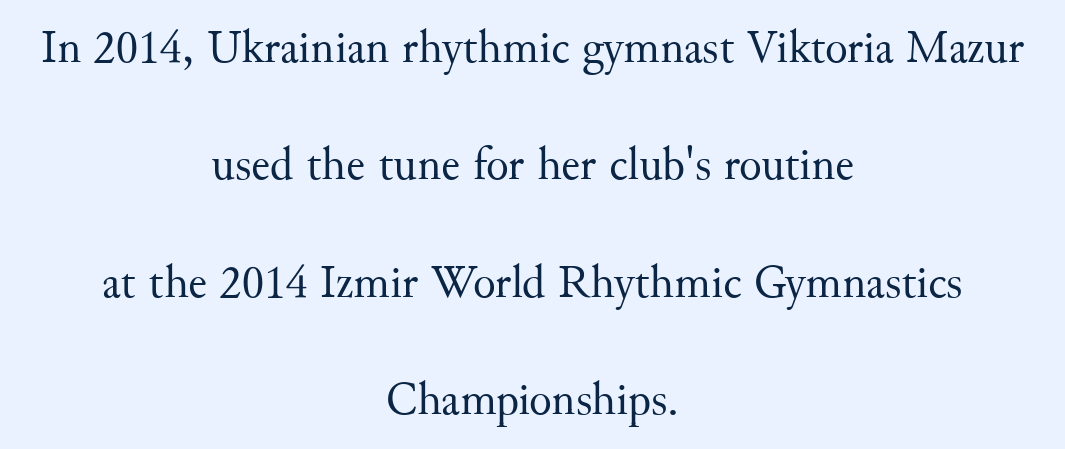
The image shows 47 px regular-weight serif type, upright; set centered, loose line spacing (2.5x), normal letter spacing, not underlined; medium stroke contrast and a small x-height.
